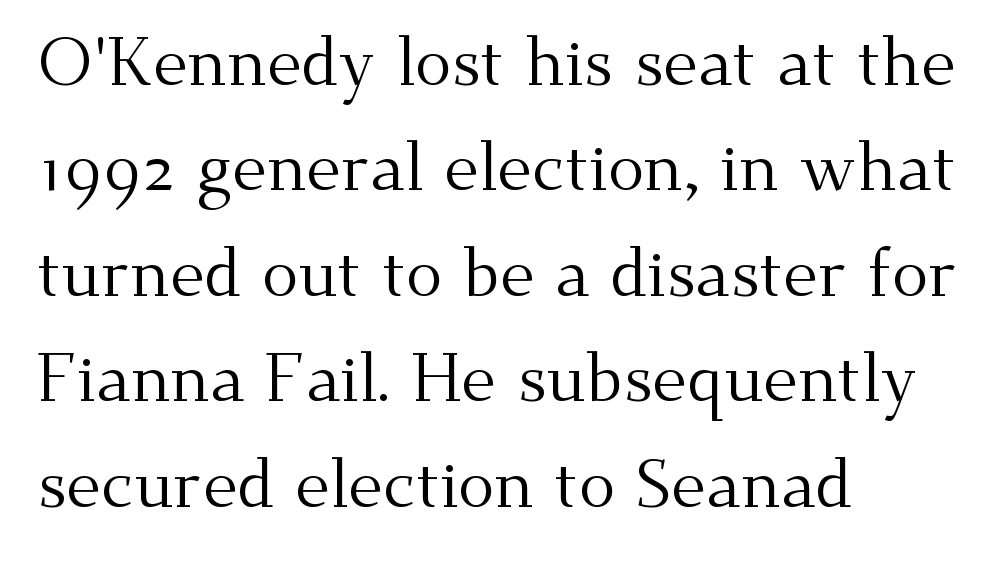
The image shows 68 px regular-weight serif type, upright; set left-aligned, normal line spacing (1.55x), normal letter spacing, not underlined; medium stroke contrast and a small x-height.
